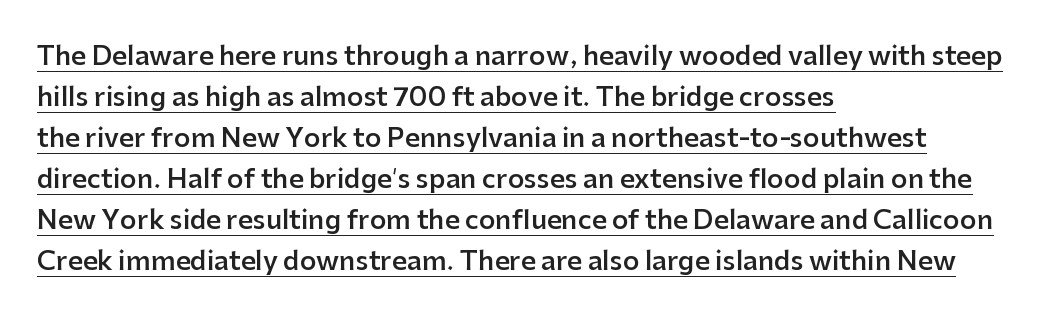
The image shows 26 px text type, upright; set left-aligned, normal line spacing (1.58x), normal letter spacing, underlined.
